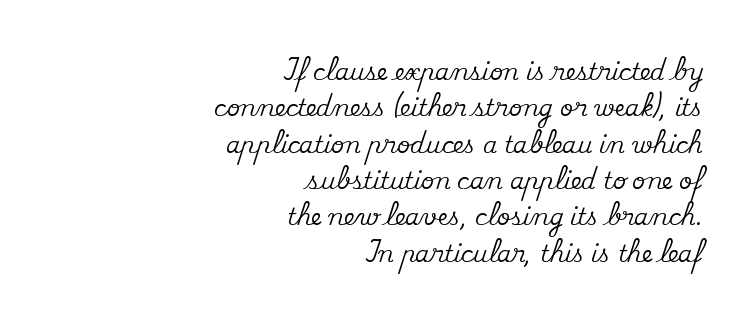
The strip under each line holds only bare page. The space between consecutive lines is moderate. The horizontal fit of the characters is conventional and even. In CSS terms this would be text-align: right.
